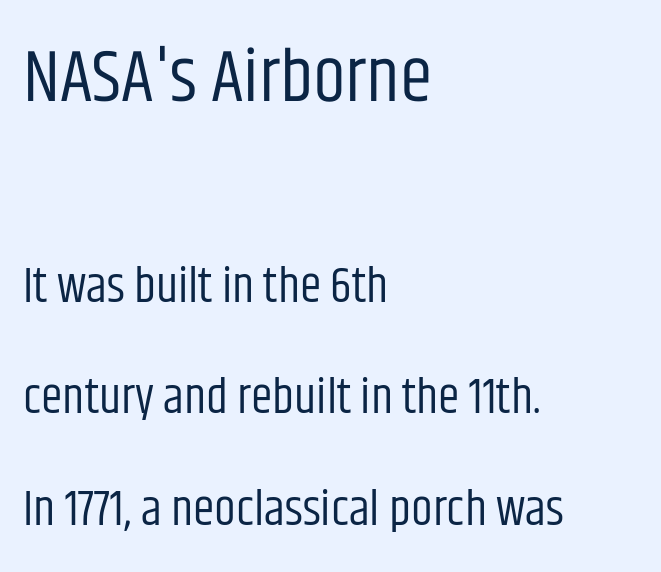
The image shows 74 px regular-weight, condensed sans-serif type, upright; set left-aligned, loose line spacing (2.27x), normal letter spacing, not underlined; the first (top) block is 1.51x larger; low stroke contrast and a large x-height.
